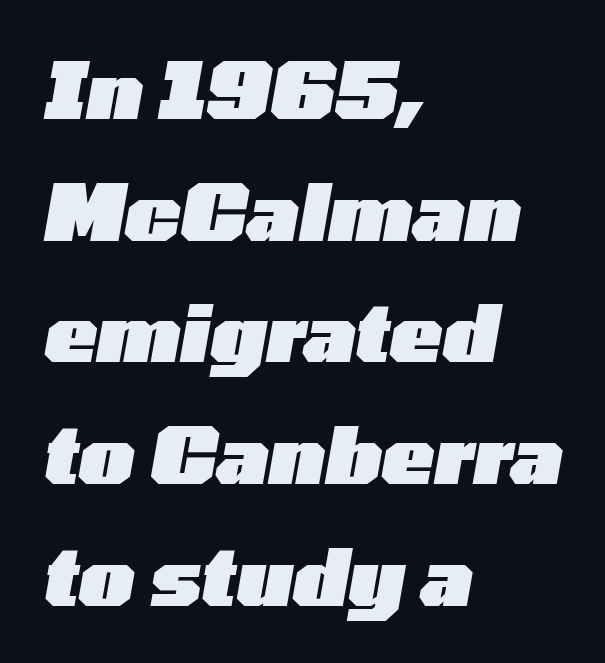
Heavy, bold letterforms. Compared with typical paragraphs, the rows here are spaced about the same. The tracking reads as untouched default to a designer's eye. Rendered with sloped, italic letterforms.
